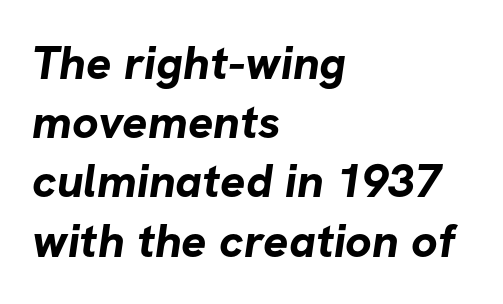
{"serif": "no", "bold": "yes", "weight": "bold", "width": "normal", "stroke_contrast": "low", "x_height": "medium", "monospaced": "no", "underline": "no", "align": "left", "line_spacing": "normal", "line_spacing_ratio": 1.26, "letter_spacing": "normal", "letter_spacing_em": 0.0, "glyph_px": 47}
